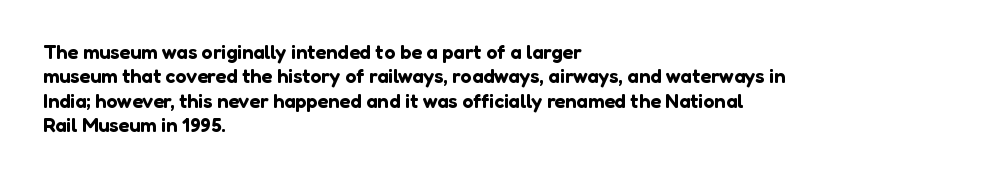
Q: Is the text italic (slanted)? A: No, it is upright.
Q: Is the text underlined? A: No.
Q: How is the paragraph aligned? A: Left-aligned.
Q: Is the spacing between letters normal or unusually wide? A: Normal.
